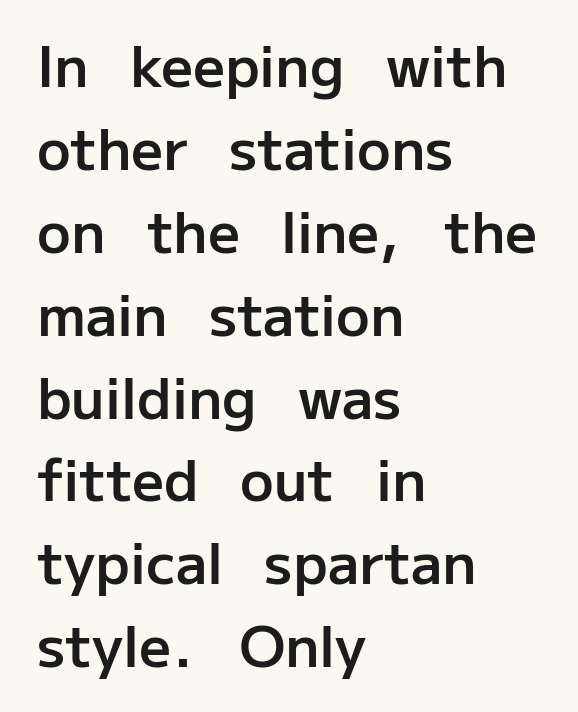
{"serif": "no", "italic": "no", "bold": "semi", "weight": "semibold", "width": "normal", "stroke_contrast": "low", "x_height": "medium", "monospaced": "no", "underline": "no", "align": "left", "line_spacing": "normal", "line_spacing_ratio": 1.48, "letter_spacing": "normal", "letter_spacing_em": 0.0, "glyph_px": 56}
